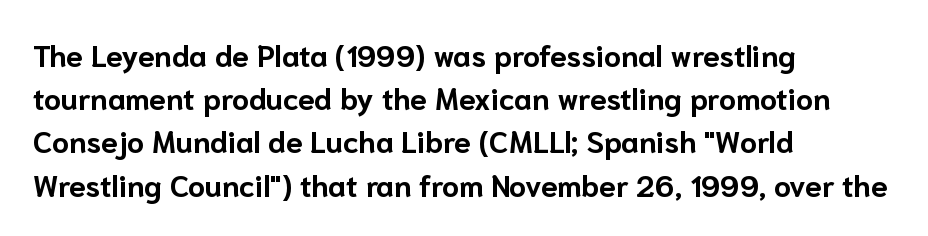
Q: Is the text bold? A: Yes.
Q: Is the text italic (slanted)? A: No, it is upright.
Q: Is the typeface a serif or a sans-serif typeface? A: Sans-serif.
Q: Is the text underlined? A: No.
Q: How is the paragraph aligned? A: Left-aligned.
Q: Is the spacing between letters normal or unusually wide? A: Normal.
Q: Is the spacing between lines tight, normal or loose? A: Normal.
Q: Width (condensed, normal, or wide)? A: Normal.
Q: Stroke contrast? A: Low.
Q: x-height? A: Medium.
Q: Monospaced? A: No.
